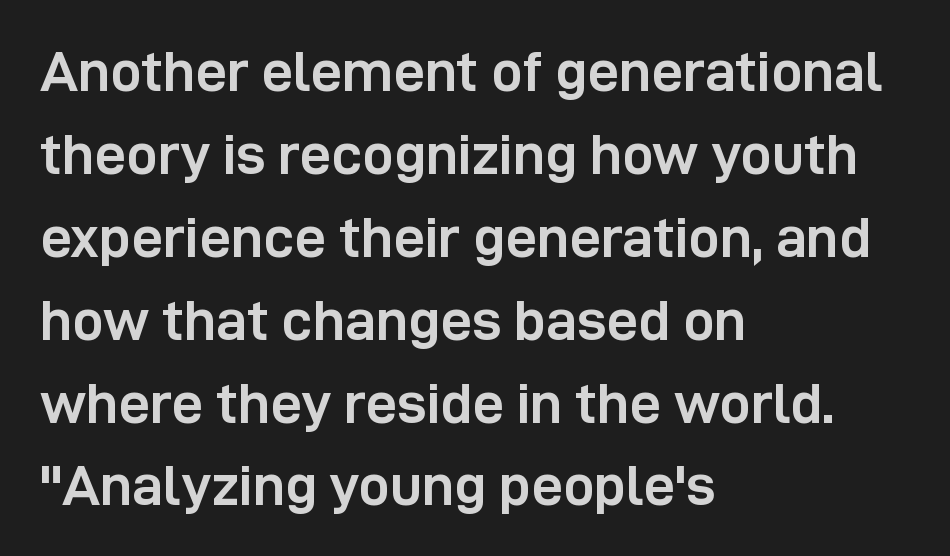
The rendering anchors every line to the left-hand side. This sample uses plain, unmodified letter spacing. In terms of letterform style, serifs are entirely absent. Beneath every word, the page is bare. The face used here is proportionally spaced, like ordinary book or web type. Bold? Absolutely — the strokes are thick and heavy.
